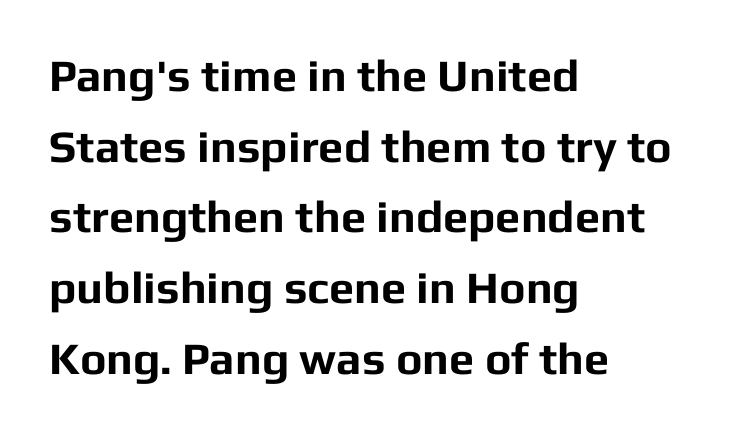
Q: Is the text bold? A: Yes.
Q: Is the text italic (slanted)? A: No, it is upright.
Q: Is the typeface a serif or a sans-serif typeface? A: Sans-serif.
Q: Is the text underlined? A: No.
Q: How is the paragraph aligned? A: Left-aligned.
Q: Is the spacing between letters normal or unusually wide? A: Normal.
Q: Is the spacing between lines tight, normal or loose? A: Normal.
Q: Width (condensed, normal, or wide)? A: Normal.
Q: Stroke contrast? A: Low.
Q: x-height? A: Medium.
Q: Monospaced? A: No.
